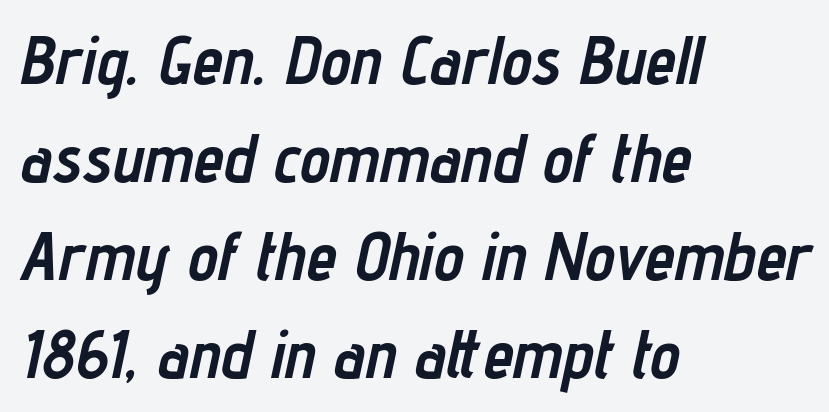
The image shows 68 px semibold, condensed type, italic (leaning right); set left-aligned, normal line spacing (1.44x), normal letter spacing, not underlined; low stroke contrast and a medium x-height.
